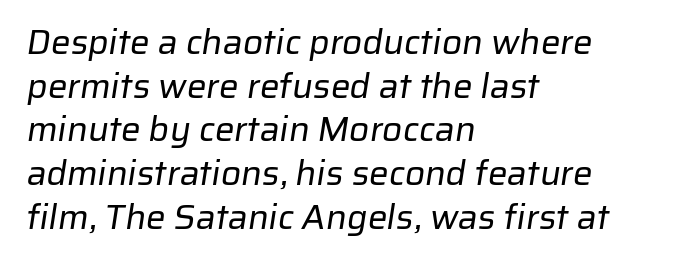
Varying glyph widths throughout — classic text-font behaviour. The typeface has the unassuming heft of standard copy or less. The specimen omits any rule beneath the text block's lines. The lines in this sample share a left origin and differ only in where they stop. Does the leading feel generous? No, just average. This is sans-serif lettering, the kind often seen on screens and signage.
